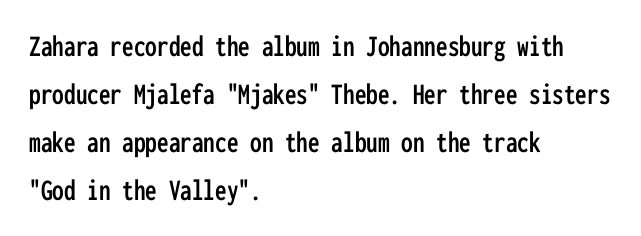
Is the letter spacing exaggerated? No — it looks like the ordinary default. The gap between lines stays unmarked. Here the designer chose a console-style face with uniform glyph widths. One glance says typical: line gaps are just what's usual. A typesetter would label this face a sans.
